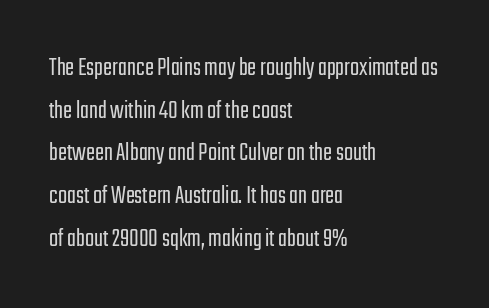
{"italic": "no", "bold": "no", "underline": "no", "align": "left", "line_spacing": "normal", "line_spacing_ratio": 1.58, "letter_spacing": "normal", "letter_spacing_em": 0.0, "glyph_px": 27}
